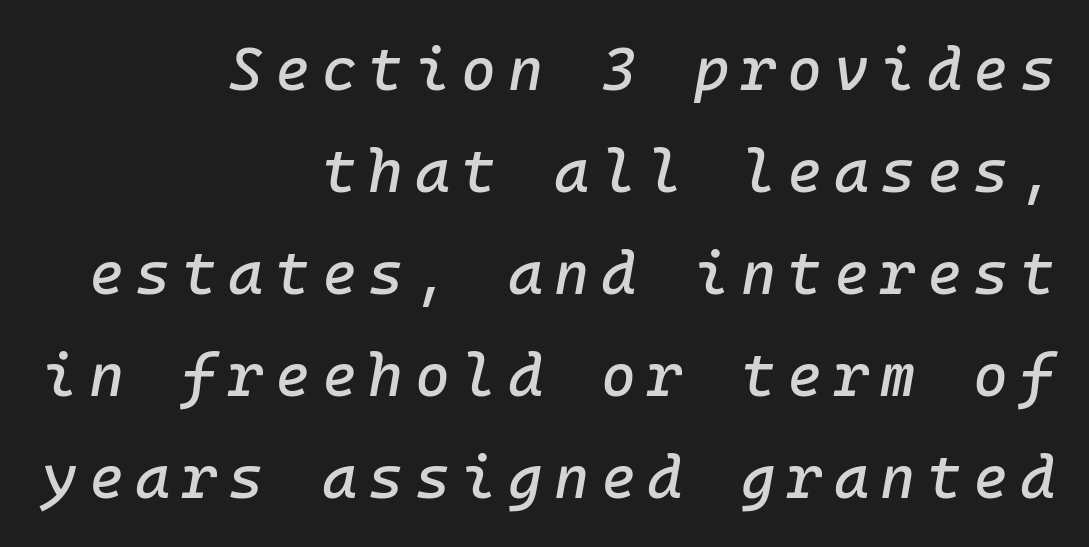
Glance below the letters and you will spot only blank space. The rendering anchors every line to the right-hand side. Quick note: interline space is typical. The glyphs look as if they've been sheared to an angle.
